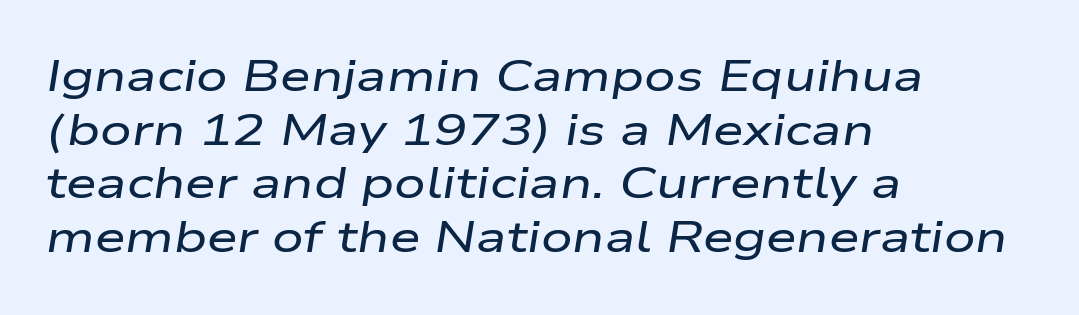
{"italic": "yes", "lean": "right", "slant_degrees": 9, "width": "wide", "stroke_contrast": "low", "x_height": "medium", "monospaced": "no", "underline": "no", "align": "left", "line_spacing_ratio": 1.22, "letter_spacing": "normal", "letter_spacing_em": 0.0, "glyph_px": 44}
